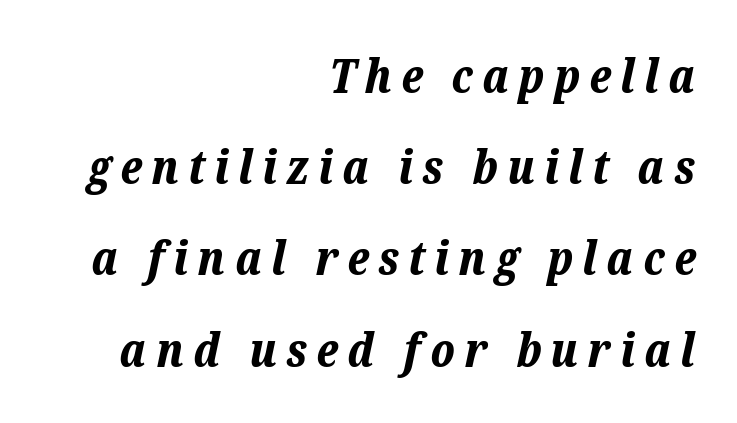
{"italic": "yes", "lean": "right", "slant_degrees": 12, "bold": "yes", "weight": "bold", "width": "normal", "stroke_contrast": "low", "x_height": "medium", "monospaced": "no", "underline": "no", "align": "right", "line_spacing": "loose", "line_spacing_ratio": 1.94, "letter_spacing": "wide", "letter_spacing_em": 0.2, "glyph_px": 47}
